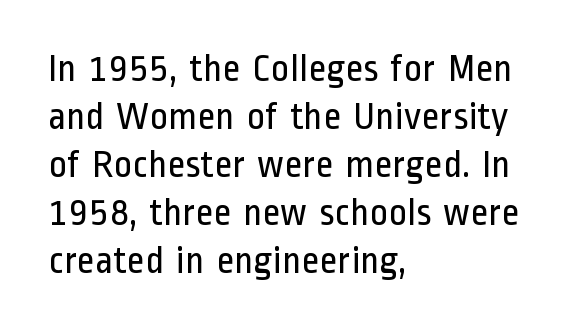
The image shows 39 px regular-weight, condensed sans-serif type, upright; set left-aligned, line spacing 1.23x, normal letter spacing, not underlined; low stroke contrast and a medium x-height.
